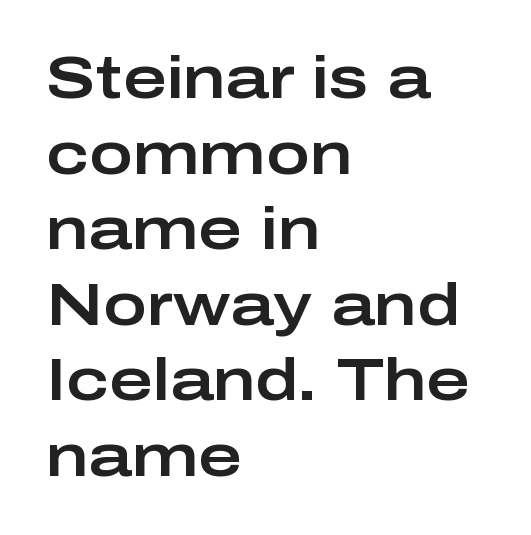
The image shows 59 px wide sans-serif type, upright; set left-aligned, normal line spacing (1.28x), normal letter spacing, not underlined; low stroke contrast and a medium x-height.
